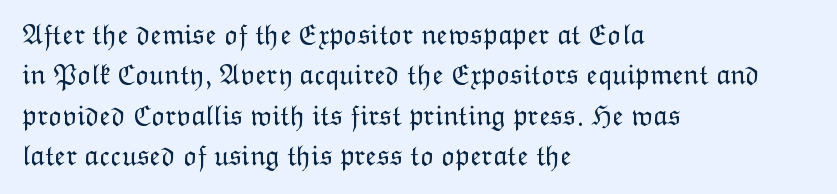
Q: Is the text bold? A: No.
Q: Is the text italic (slanted)? A: No, it is upright.
Q: Is the text underlined? A: No.
Q: How is the paragraph aligned? A: Left-aligned.
Q: Is the spacing between letters normal or unusually wide? A: Normal.
Q: Is the spacing between lines tight, normal or loose? A: Normal.
Q: Width (condensed, normal, or wide)? A: Normal.
Q: Stroke contrast? A: Low.
Q: x-height? A: Medium.
Q: Monospaced? A: No.
